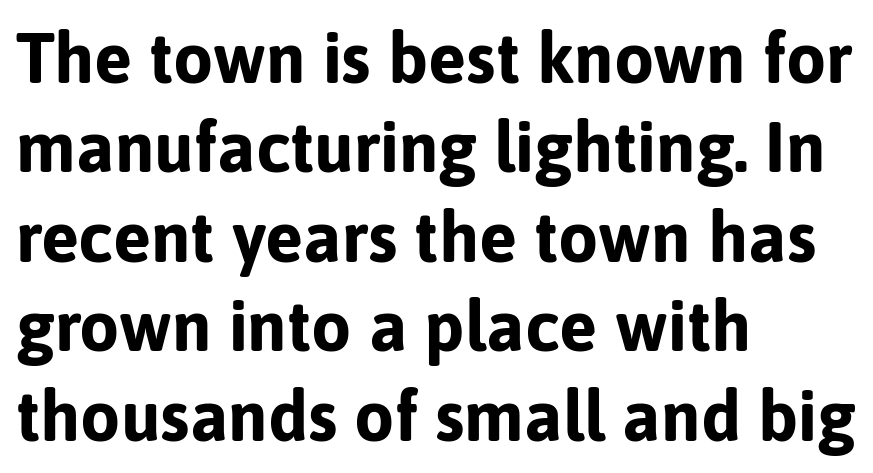
The image shows 71 px bold sans-serif type, upright; set left-aligned, normal line spacing (1.26x), normal letter spacing, not underlined; low stroke contrast and a medium x-height.
